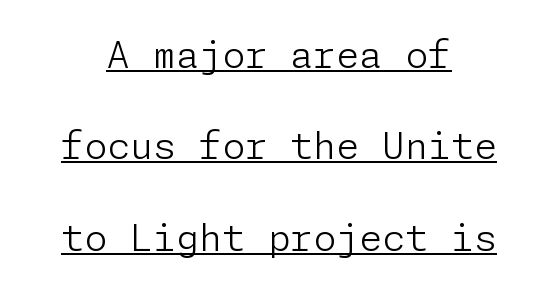
The image shows 37 px light sans-serif type, upright; set centered, loose line spacing (2.47x), normal letter spacing, underlined; low stroke contrast and a medium x-height.
